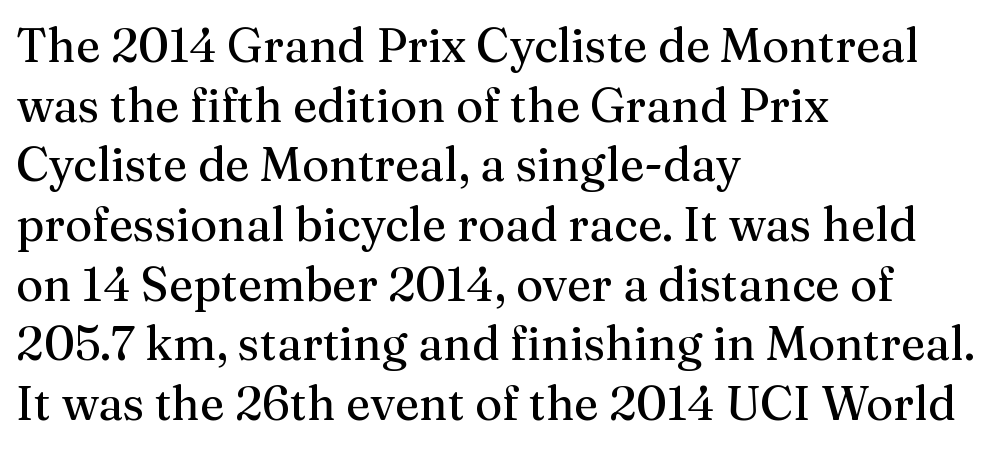
{"serif": "yes", "italic": "no", "bold": "no", "weight": "regular", "width": "normal", "stroke_contrast": "medium", "x_height": "medium", "monospaced": "no", "underline": "no", "align": "left", "line_spacing": "normal", "line_spacing_ratio": 1.27, "letter_spacing": "normal", "letter_spacing_em": 0.0, "glyph_px": 47}
